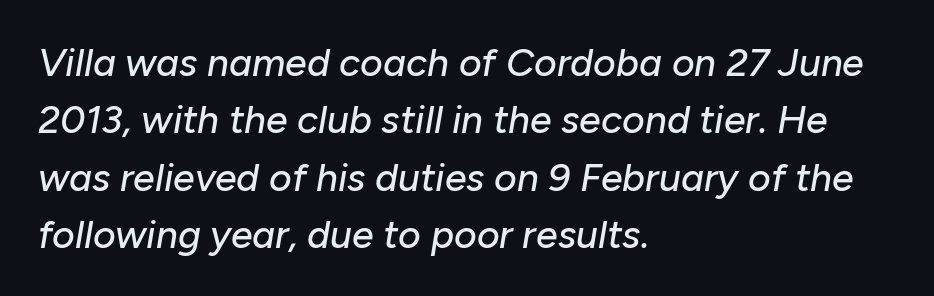
Q: Is the text italic (slanted)? A: Yes, it leans right by about 10 degrees.
Q: Is the text underlined? A: No.
Q: How is the paragraph aligned? A: Left-aligned.
Q: Is the spacing between letters normal or unusually wide? A: Normal.
Q: Is the spacing between lines tight, normal or loose? A: Normal.
Q: Width (condensed, normal, or wide)? A: Normal.
Q: Stroke contrast? A: Low.
Q: x-height? A: Medium.
Q: Monospaced? A: No.
